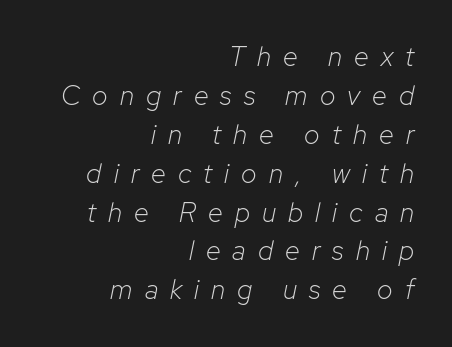
Q: Is the text bold? A: No.
Q: Is the text italic (slanted)? A: Yes, it leans right by about 12 degrees.
Q: Is the text underlined? A: No.
Q: How is the paragraph aligned? A: Right-aligned.
Q: Is the spacing between letters normal or unusually wide? A: Unusually wide.
Q: Is the spacing between lines tight, normal or loose? A: Normal.
